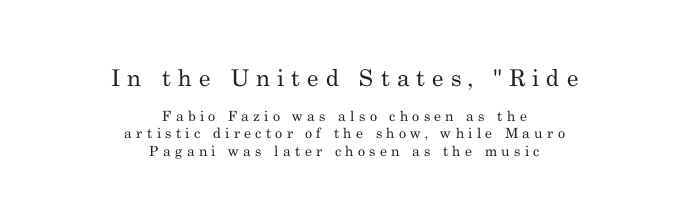
Q: Is the text bold? A: No.
Q: Is the text italic (slanted)? A: No, it is upright.
Q: Is the text underlined? A: No.
Q: How is the paragraph aligned? A: Centered.
Q: Is the spacing between letters normal or unusually wide? A: Unusually wide.
Q: Which block of text is set in a larger size, the first (top) or the second (bottom)? A: The first (top) one.
